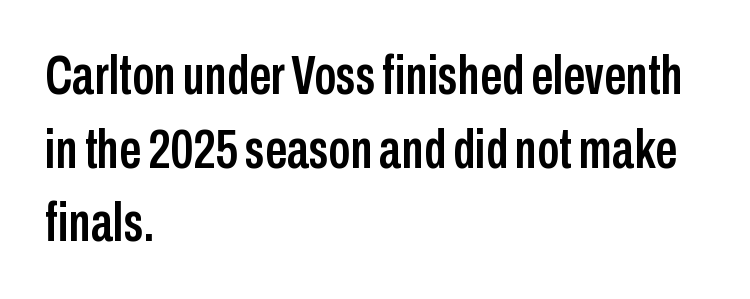
Q: Is the text italic (slanted)? A: No, it is upright.
Q: Is the typeface a serif or a sans-serif typeface? A: Sans-serif.
Q: Is the text underlined? A: No.
Q: How is the paragraph aligned? A: Left-aligned.
Q: Is the spacing between letters normal or unusually wide? A: Normal.
Q: Is the spacing between lines tight, normal or loose? A: Normal.
Q: Width (condensed, normal, or wide)? A: Condensed.
Q: Stroke contrast? A: Low.
Q: x-height? A: Medium.
Q: Monospaced? A: No.
